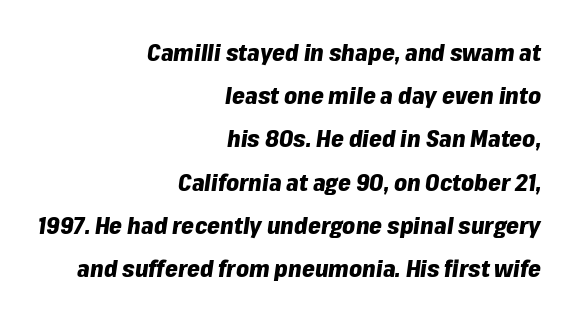
The font's italic variant was chosen for this text. Typesetter's note: full bold, strokes at maximum text heaviness. Honestly, there is no underline to notice here at all. These lines keep a tight, regular rhythm from letter to letter. Teacher's note: observe the even right margin — that is flush-right alignment.
